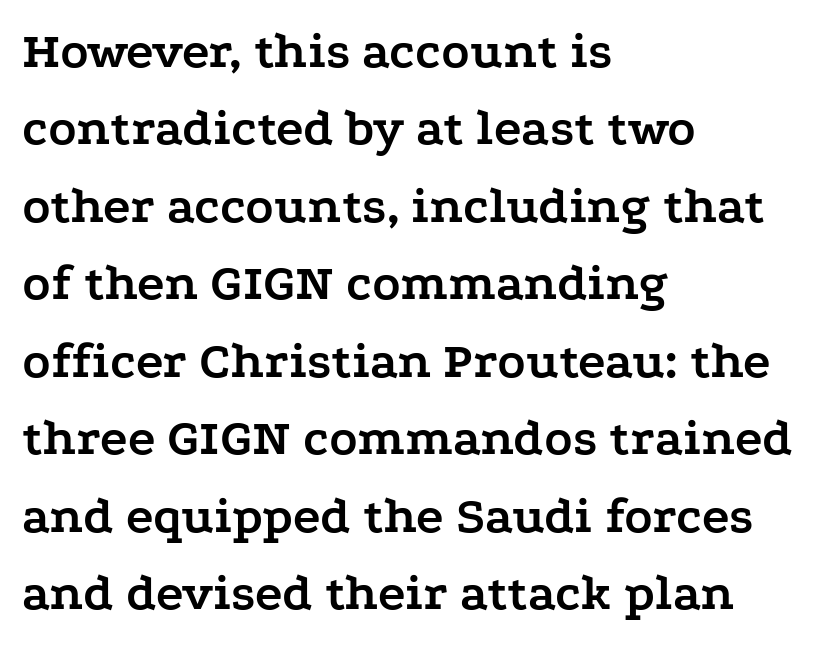
Q: Is the text bold? A: Yes.
Q: Is the text italic (slanted)? A: No, it is upright.
Q: Is the typeface a serif or a sans-serif typeface? A: Serif.
Q: Is the text underlined? A: No.
Q: How is the paragraph aligned? A: Left-aligned.
Q: Is the spacing between letters normal or unusually wide? A: Normal.
Q: Is the spacing between lines tight, normal or loose? A: Normal.
Q: Width (condensed, normal, or wide)? A: Wide.
Q: Stroke contrast? A: Low.
Q: x-height? A: Medium.
Q: Monospaced? A: No.
